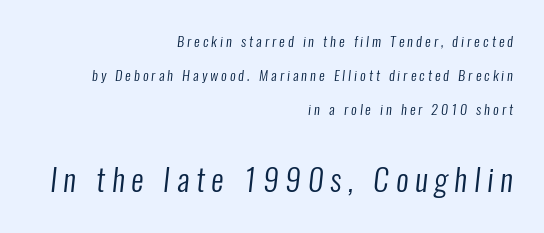
{"serif": "no", "bold": "no", "weight": "regular", "width": "condensed", "stroke_contrast": "low", "x_height": "medium", "monospaced": "no", "underline": "no", "align": "right", "line_spacing": "loose", "line_spacing_ratio": 2.44, "letter_spacing": "wide", "letter_spacing_em": 0.22, "larger_block": "second", "size_ratio": 2.21, "glyph_px": 31}
